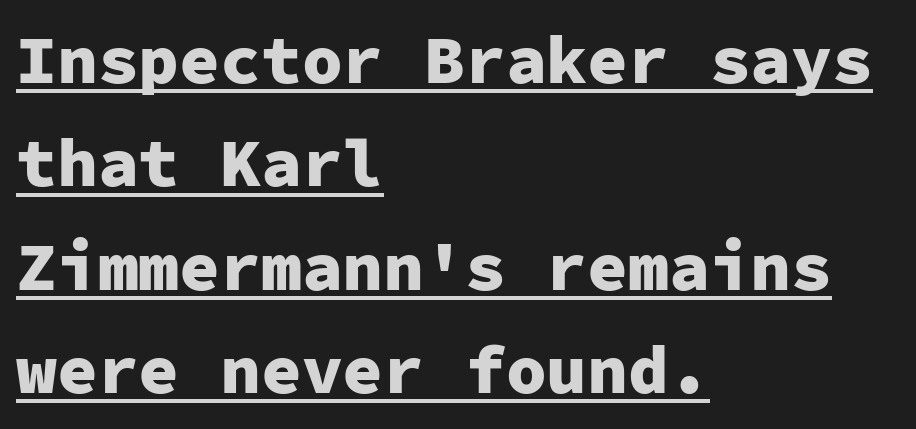
One-word summary of the alignment: left. The glyphs have the mass of a bold cut. How would I describe the line gaps? Plain and ordinary. The letters march in equal steps, a hallmark of fixed-pitch type. The glyphs are accompanied by a horizontal stroke just below them.
